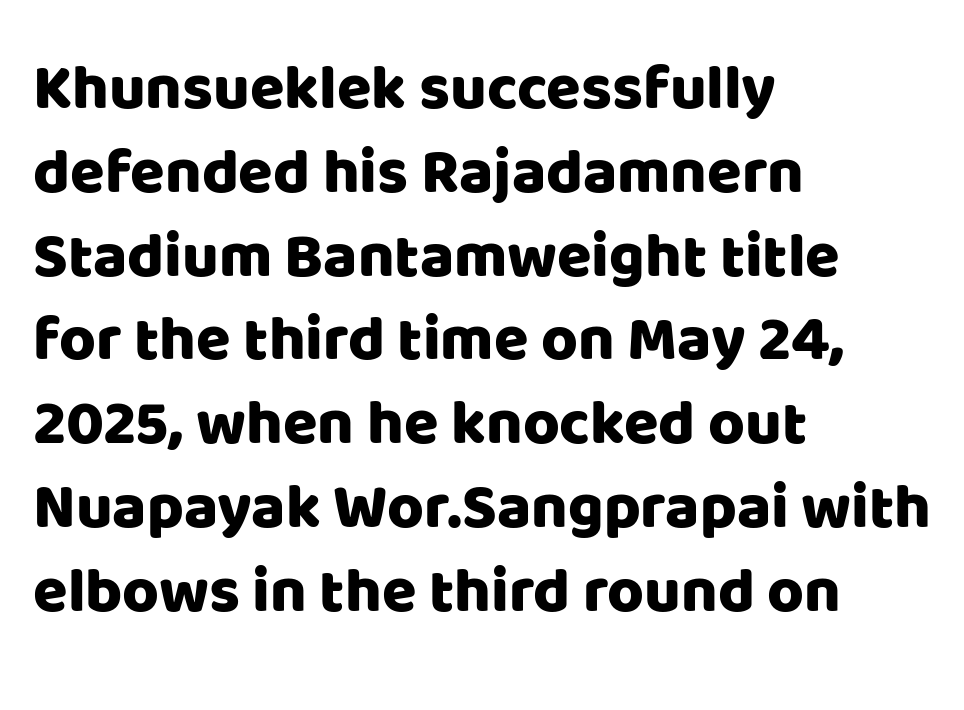
Q: Is the text italic (slanted)? A: No, it is upright.
Q: Is the typeface a serif or a sans-serif typeface? A: Sans-serif.
Q: Is the text underlined? A: No.
Q: How is the paragraph aligned? A: Left-aligned.
Q: Is the spacing between letters normal or unusually wide? A: Normal.
Q: Is the spacing between lines tight, normal or loose? A: Normal.
Q: Width (condensed, normal, or wide)? A: Normal.
Q: Stroke contrast? A: Low.
Q: x-height? A: Large.
Q: Monospaced? A: No.
